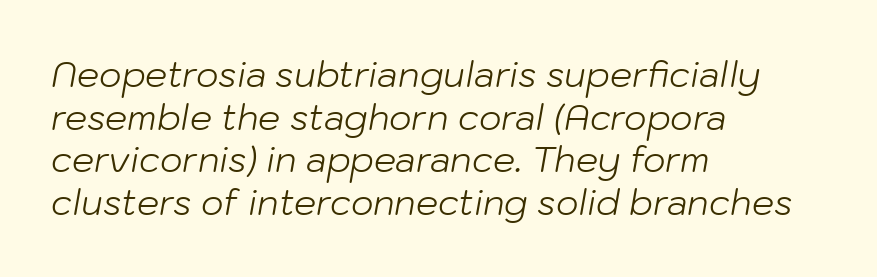
Does extra space separate the letters? No, they use regular spacing. The paragraph shown leans on its left margin. The characters are drawn with everyday or finer stroke widths. Glance below the letters and you will spot only blank space. Character widths vary here, with narrow letters taking less room than wide ones. Italic: yes, the glyphs are oblique.
